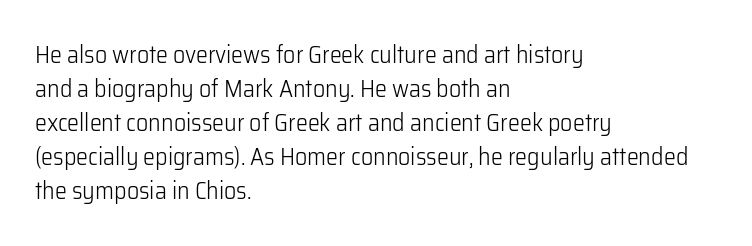
Q: Is the text bold? A: No.
Q: Is the text italic (slanted)? A: No, it is upright.
Q: Is the text underlined? A: No.
Q: How is the paragraph aligned? A: Left-aligned.
Q: Is the spacing between letters normal or unusually wide? A: Normal.
Q: Is the spacing between lines tight, normal or loose? A: Normal.
